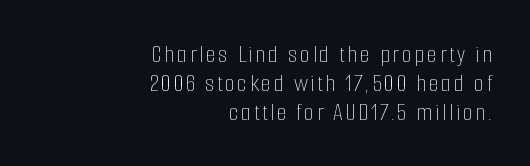
Each row of text sits above clean, open space. Do the letters lean? They stand straight. Compared with typical paragraphs, the rows here are closer together. Vertical stems look standard width or narrower in stroke.
